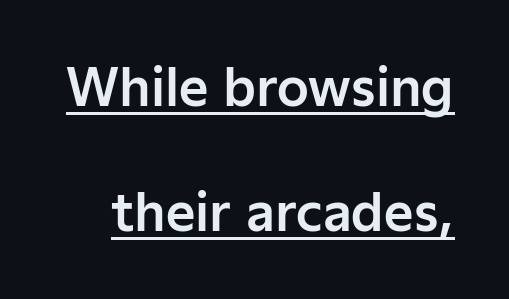
Q: Is the text italic (slanted)? A: No, it is upright.
Q: Is the typeface a serif or a sans-serif typeface? A: Sans-serif.
Q: Is the text underlined? A: Yes.
Q: Is the spacing between letters normal or unusually wide? A: Normal.
Q: Is the spacing between lines tight, normal or loose? A: Loose.
Q: Width (condensed, normal, or wide)? A: Normal.
Q: Stroke contrast? A: Low.
Q: x-height? A: Medium.
Q: Monospaced? A: No.
